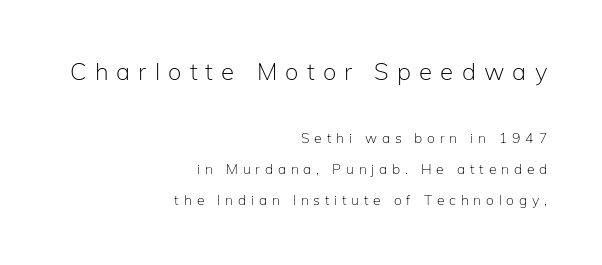
Q: Is the text bold? A: No.
Q: Is the text italic (slanted)? A: No, it is upright.
Q: Is the text underlined? A: No.
Q: How is the paragraph aligned? A: Right-aligned.
Q: Is the spacing between letters normal or unusually wide? A: Unusually wide.
Q: Is the spacing between lines tight, normal or loose? A: Loose.
Q: Which block of text is set in a larger size, the first (top) or the second (bottom)? A: The first (top) one.
